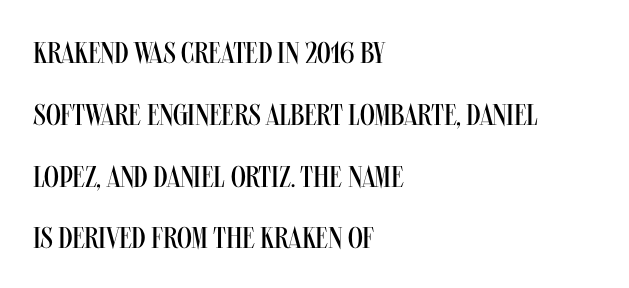
The image shows 30 px regular-weight, condensed sans-serif type, upright; set left-aligned, loose line spacing (2.06x), normal letter spacing, not underlined; medium stroke contrast and a large x-height.
